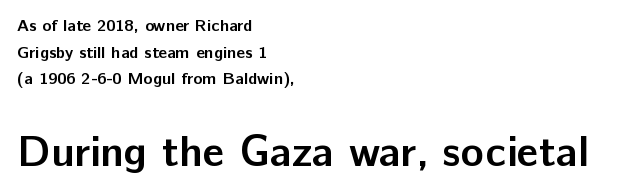
Think of a printed novel: that variable character pitch is what you see here. Look at the tracking — it's just the regular setting, nothing added. A roman cut, with each character standing at attention. Character size in the trailing block exceeds that of the leading block.
